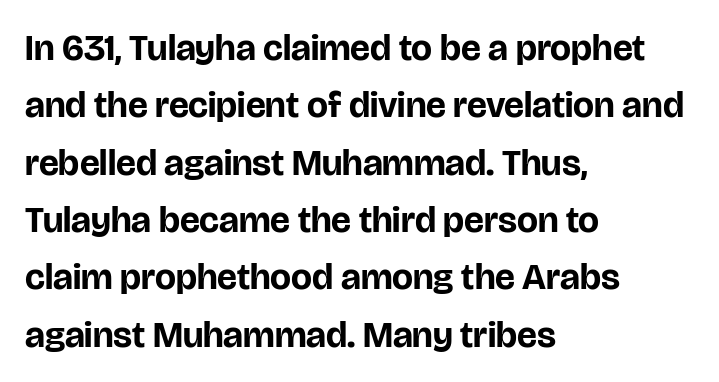
The rendering uses a moderate line-height, typical for paragraphs. The text was rendered using a sans face with plain stroke endings. Do the letters lean? They stand straight. These lines are set flush left with a ragged right edge. What weight is shown? A full bold with thick strokes.
